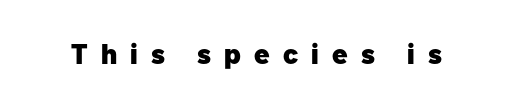
The rendering uses natural spacing where letterforms have individual widths. This is heavy type, rendered in bold. Posture: vertical. Descenders hang freely into open space.
